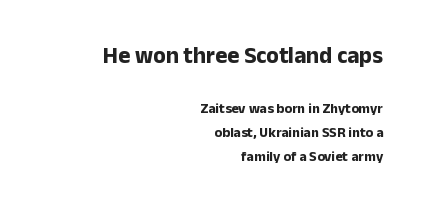
Q: Is the text bold? A: Yes.
Q: Is the text italic (slanted)? A: No, it is upright.
Q: Is the text underlined? A: No.
Q: How is the paragraph aligned? A: Right-aligned.
Q: Is the spacing between letters normal or unusually wide? A: Normal.
Q: Which block of text is set in a larger size, the first (top) or the second (bottom)? A: The first (top) one.
